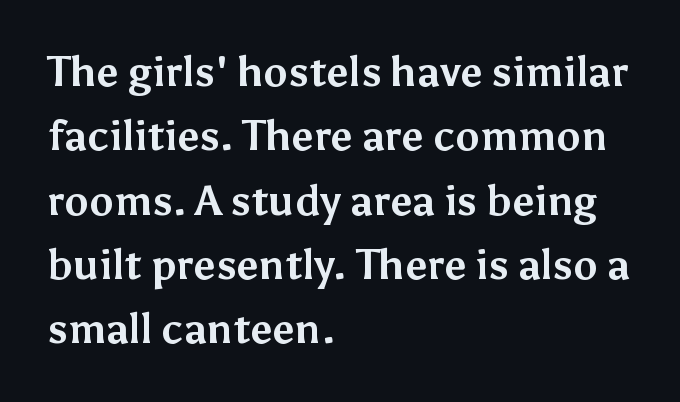
The image shows 41 px bold sans-serif type, upright; set left-aligned, normal line spacing (1.57x), normal letter spacing, not underlined; medium stroke contrast and a medium x-height.
